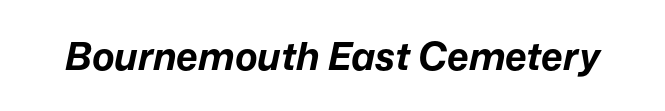
Q: Is the text bold? A: Yes.
Q: Is the text italic (slanted)? A: Yes, it leans right by about 12 degrees.
Q: Is the text underlined? A: No.
Q: Is the spacing between letters normal or unusually wide? A: Normal.
Q: Width (condensed, normal, or wide)? A: Normal.
Q: Stroke contrast? A: Low.
Q: x-height? A: Medium.
Q: Monospaced? A: No.
